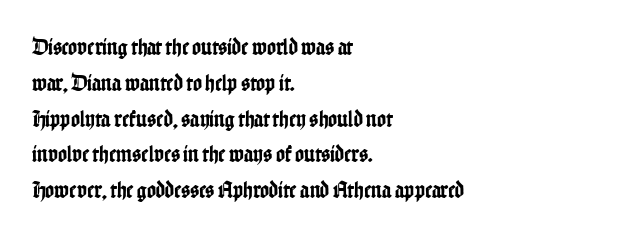
{"italic": "no", "underline": "no", "align": "left", "line_spacing": "normal", "line_spacing_ratio": 1.49, "letter_spacing": "normal", "letter_spacing_em": 0.0, "glyph_px": 24}
